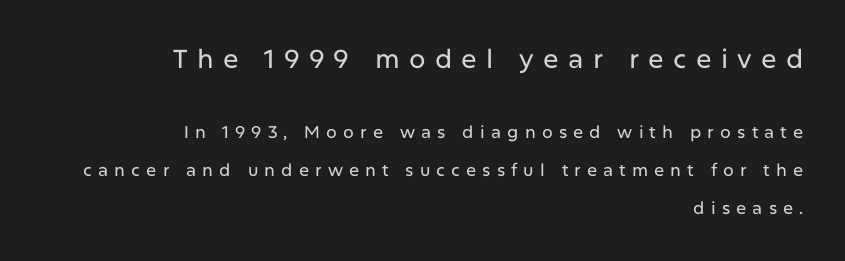
Honestly, the rows look like they've been pulled way apart. Quick note: not italic, upright. Bigger letters appear in the top chunk; the bottom chunk is reduced. This rendering widens character spacing well past its baseline value.
